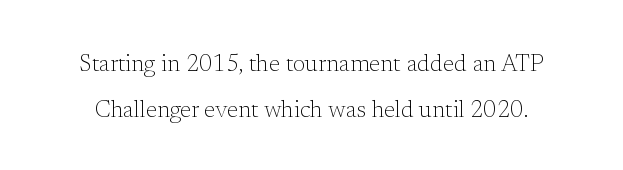
Q: Is the text bold? A: No.
Q: Is the text italic (slanted)? A: No, it is upright.
Q: Is the text underlined? A: No.
Q: Is the spacing between letters normal or unusually wide? A: Normal.
Q: Is the spacing between lines tight, normal or loose? A: Loose.
